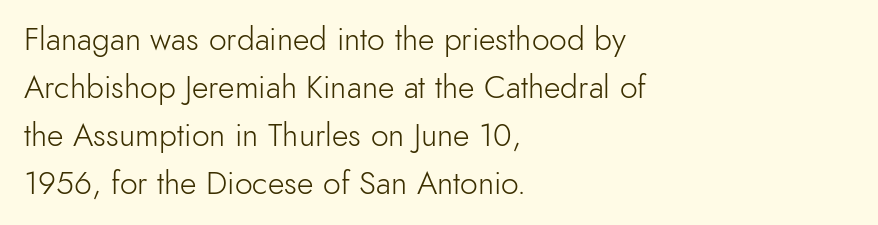
Q: Is the text bold? A: No.
Q: Is the text italic (slanted)? A: No, it is upright.
Q: Is the typeface a serif or a sans-serif typeface? A: Sans-serif.
Q: Is the text underlined? A: No.
Q: How is the paragraph aligned? A: Left-aligned.
Q: Is the spacing between letters normal or unusually wide? A: Normal.
Q: Is the spacing between lines tight, normal or loose? A: Normal.
Q: Width (condensed, normal, or wide)? A: Normal.
Q: x-height? A: Small.
Q: Monospaced? A: No.
